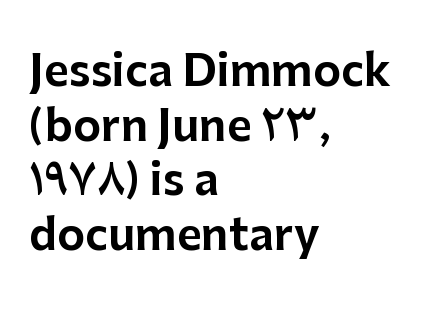
{"serif": "no", "italic": "no", "width": "normal", "stroke_contrast": "low", "x_height": "medium", "monospaced": "no", "underline": "no", "align": "left", "line_spacing": "normal", "line_spacing_ratio": 1.27, "letter_spacing": "normal", "letter_spacing_em": 0.0, "glyph_px": 43}
